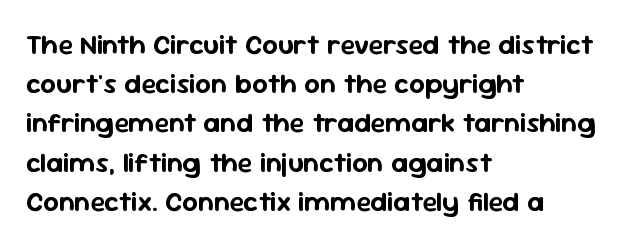
This block has exactly the height ordinary leading produces. Horizontally, the lines are justified to the leading edge only. Each letter keeps its own natural width here, so spacing adapts to shape. Observe the ordinary spacing: letters are neighbours, not strangers. Font category for this specimen: sans-serif.
